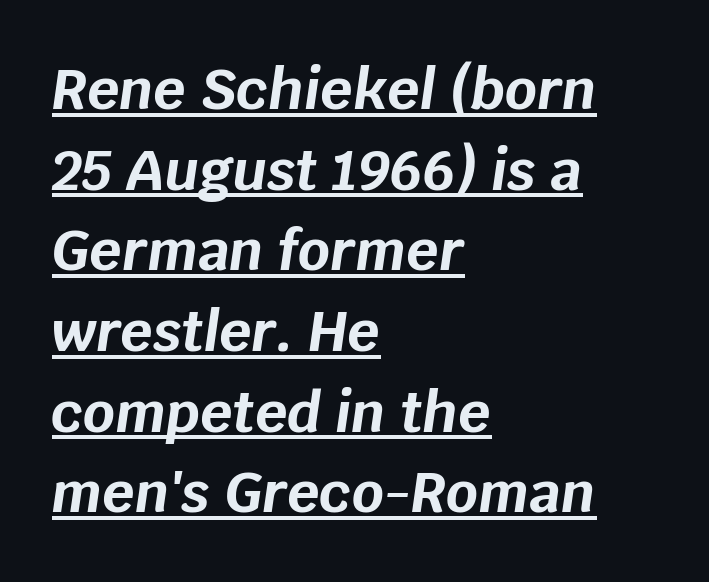
The string is rendered with underlining switched on. The glyphs look as if they've been sheared to an angle. Between one letter and the next there's only the usual sliver of space. Regular leading.
